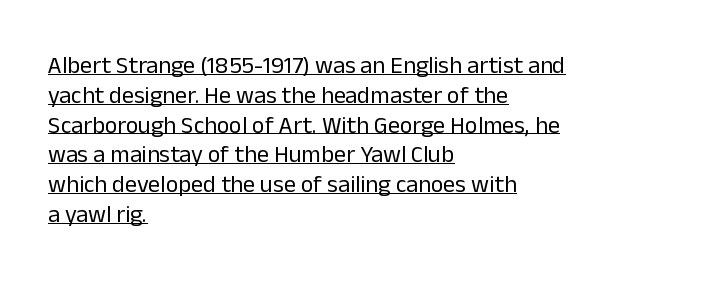
{"italic": "no", "bold": "no", "underline": "yes", "align": "left", "line_spacing_ratio": 1.24, "letter_spacing": "normal", "letter_spacing_em": 0.0, "glyph_px": 24}
